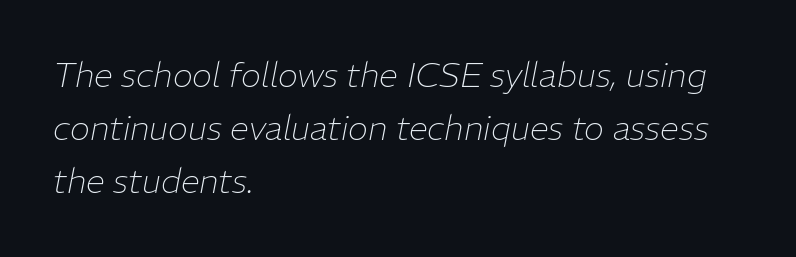
The image shows 34 px thin type, italic (leaning right); set left-aligned, normal line spacing (1.56x), normal letter spacing, not underlined; low stroke contrast and a medium x-height.
